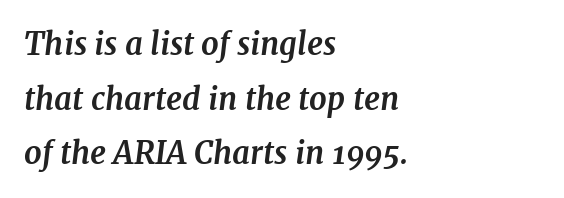
Q: Is the text bold? A: Yes.
Q: Is the text italic (slanted)? A: Yes, it leans right by about 7 degrees.
Q: Is the typeface a serif or a sans-serif typeface? A: Serif.
Q: Is the text underlined? A: No.
Q: How is the paragraph aligned? A: Left-aligned.
Q: Is the spacing between letters normal or unusually wide? A: Normal.
Q: Width (condensed, normal, or wide)? A: Normal.
Q: Stroke contrast? A: Medium.
Q: x-height? A: Medium.
Q: Monospaced? A: No.
